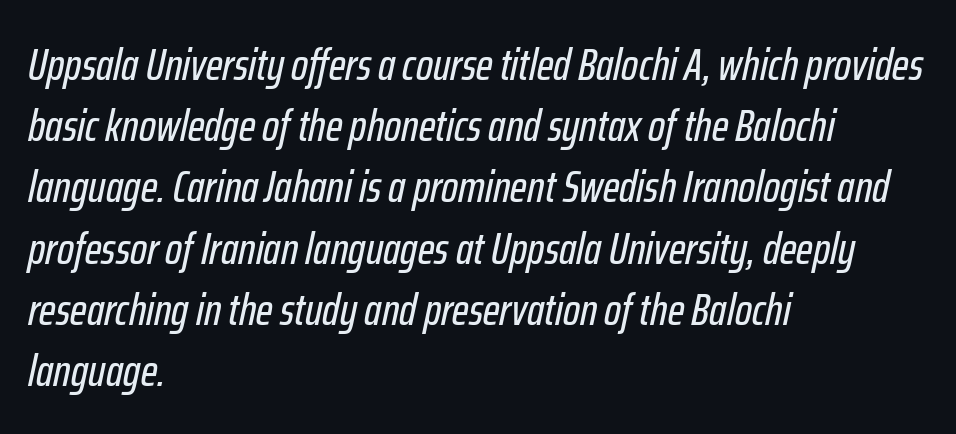
{"italic": "yes", "lean": "right", "slant_degrees": 12, "width": "condensed", "stroke_contrast": "low", "x_height": "medium", "monospaced": "no", "underline": "no", "align": "left", "line_spacing": "normal", "line_spacing_ratio": 1.36, "letter_spacing": "normal", "letter_spacing_em": 0.0, "glyph_px": 45}
